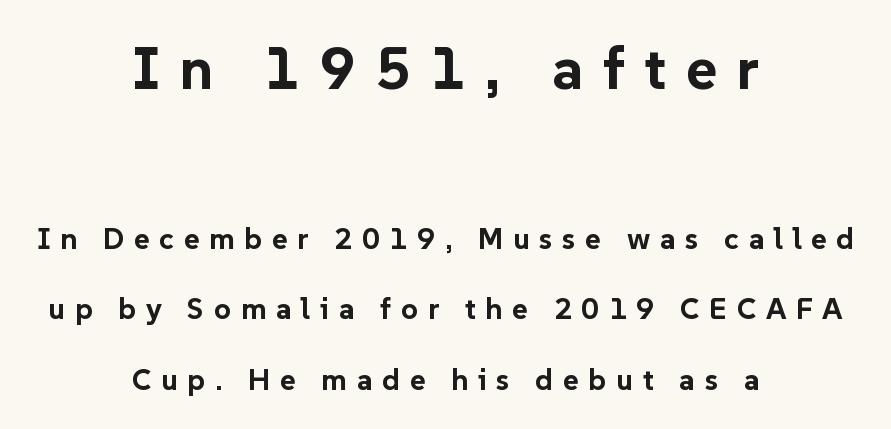
Regarding leading, the lines here are spaced well apart. Posture: vertical. This rendering widens character spacing well past its baseline value. Varying glyph widths throughout — classic text-font behaviour. This rendering employs a face without finishing strokes, i.e., a sans-serif.
